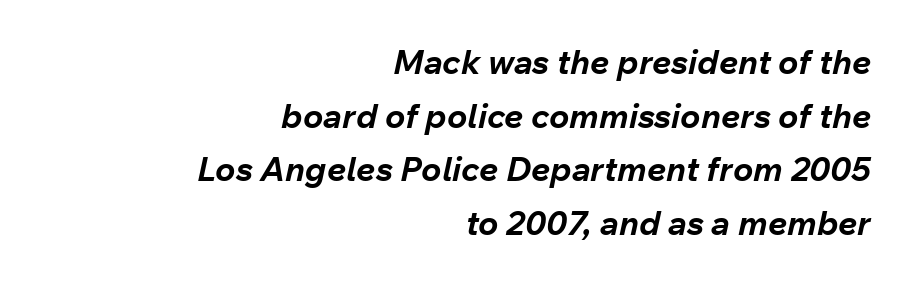
Q: Is the text bold? A: Yes.
Q: Is the text italic (slanted)? A: Yes, it leans right by about 12 degrees.
Q: Is the text underlined? A: No.
Q: How is the paragraph aligned? A: Right-aligned.
Q: Is the spacing between letters normal or unusually wide? A: Normal.
Q: Is the spacing between lines tight, normal or loose? A: Normal.
Q: Width (condensed, normal, or wide)? A: Normal.
Q: Stroke contrast? A: Low.
Q: x-height? A: Medium.
Q: Monospaced? A: No.
